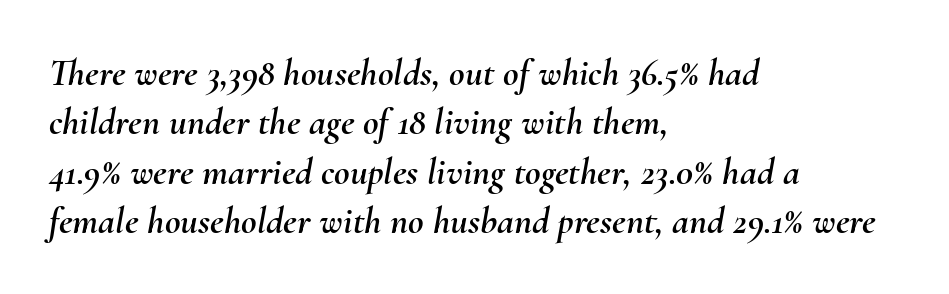
Descenders are the only things crossing below the line. Letter spacing: default. In CSS terms this would be text-align: left. These lines are rendered in a variable-pitch font.
